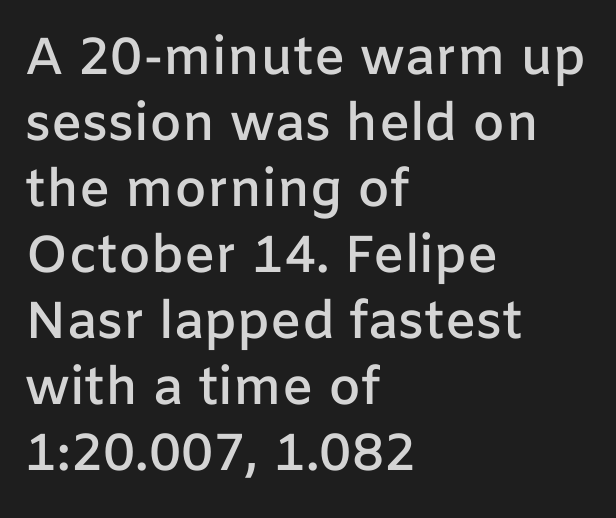
The image shows 52 px semibold sans-serif type, upright; set left-aligned, normal line spacing (1.27x), normal letter spacing, not underlined; low stroke contrast and a medium x-height.
